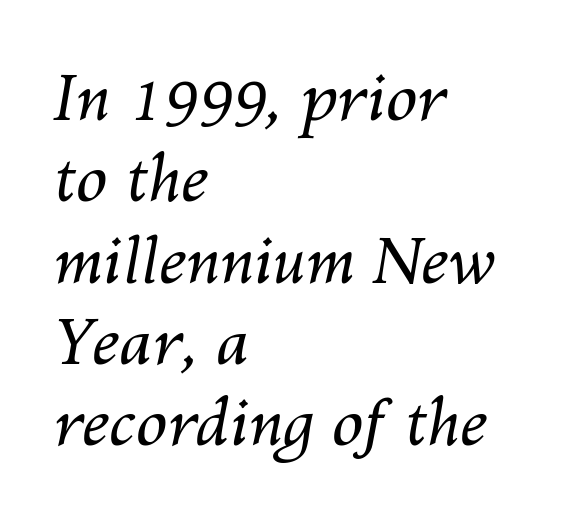
A quiet, ordinary-to-light weight characterises the typeface. This sample uses an oblique cut, with every glyph tilted off the vertical. Honestly, the row spacing looks completely unremarkable. Beneath every word, the page is bare.
